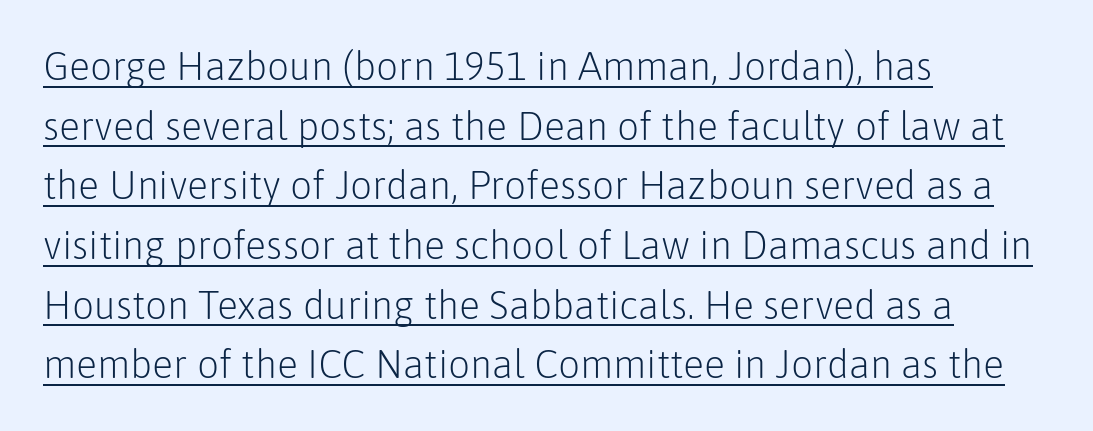
The image shows 39 px light sans-serif type, upright; set left-aligned, normal line spacing (1.53x), normal letter spacing, underlined; low stroke contrast and a medium x-height.
